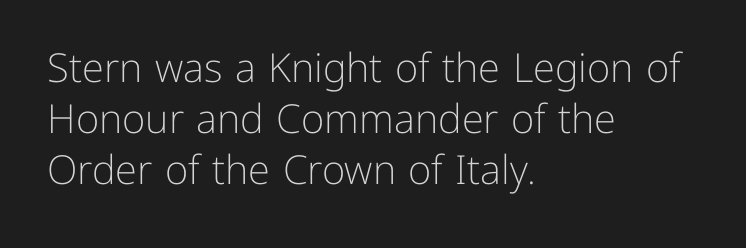
{"serif": "no", "italic": "no", "bold": "no", "weight": "light", "width": "normal", "stroke_contrast": "low", "x_height": "medium", "monospaced": "no", "underline": "no", "align": "left", "line_spacing": "normal", "line_spacing_ratio": 1.28, "letter_spacing": "normal", "letter_spacing_em": 0.0, "glyph_px": 40}
